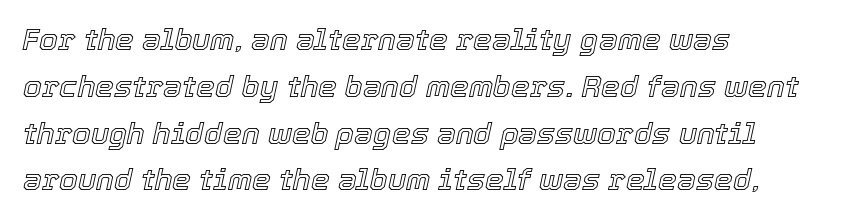
Interline gaps are of average width in this sample. This sample has the flowing, uneven cadence of proportional lettering. Has an underline been added? It has not. The face used here is rendered with its standard letterfit.
